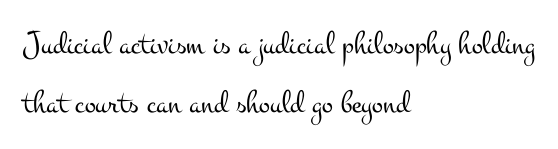
Weight class: somewhere from thin through regular. Is this a fixed-width face? No — the glyphs have proportional, varying widths. The lines are quadded left. Check under the words: just untouched page.
